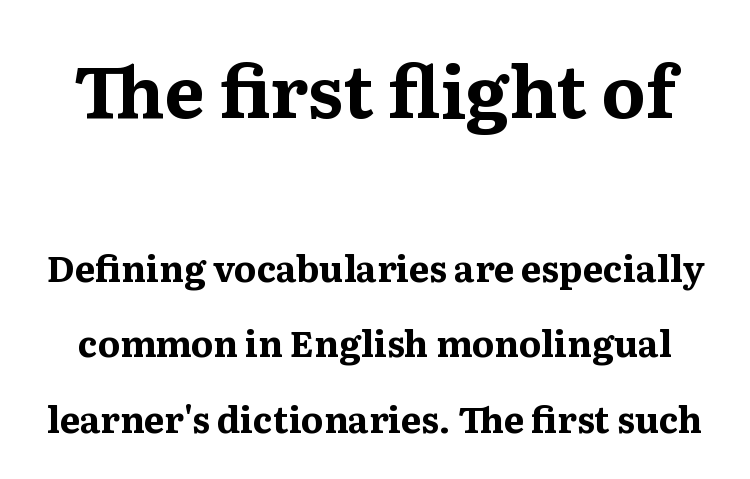
You get the large type first, then a drop to smaller type. Baseline-to-baseline distance is far greater than the letter height. Type style note: has serifs. Ordinary non-slanted type is in use. You'd pick this weight for a headline — it's a proper bold.
